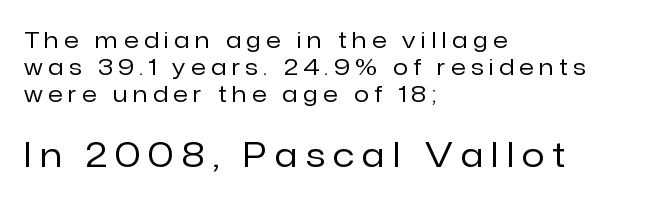
Ink coverage per letter is moderate at most. The lines in this sample share a left origin and differ only in where they stop. Characters follow at a spacing far wider than the type designer built in. Type style note: lacks serifs. The designer gave the closing block more size than the opening block. It's the straight-up-and-down kind of type.
